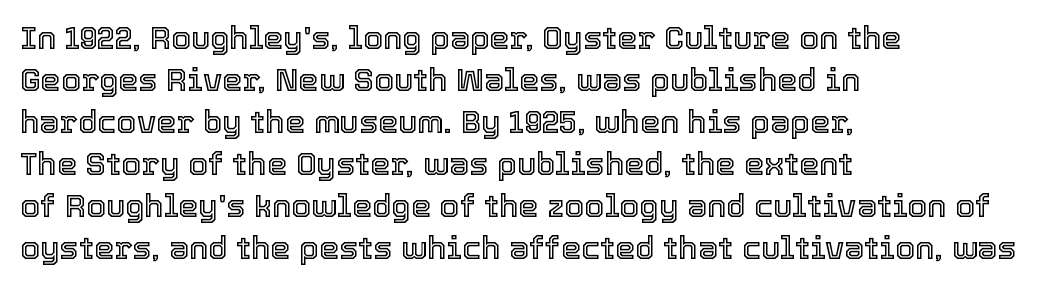
The image shows 32 px text type, upright; set left-aligned, normal line spacing (1.31x), normal letter spacing, not underlined; a medium x-height.
